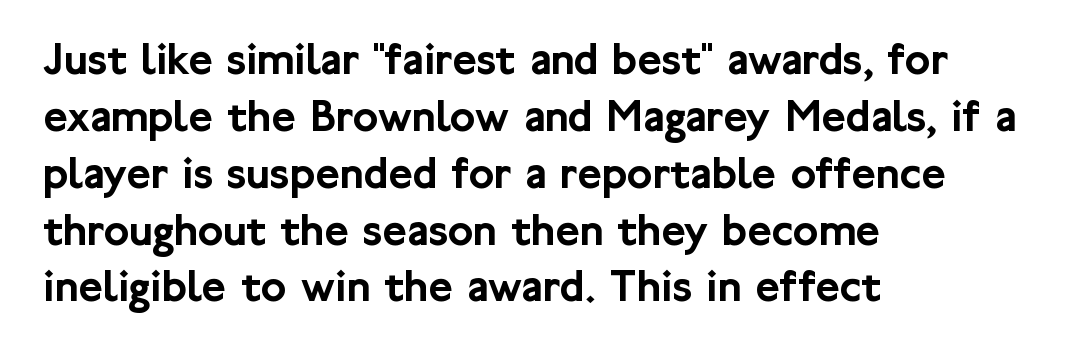
The image shows 47 px sans-serif type, upright; set left-aligned, line spacing 1.21x, normal letter spacing, not underlined; low stroke contrast and a medium x-height.
